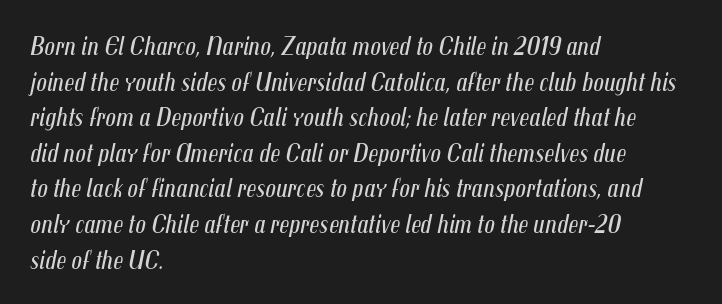
Q: Is the text bold? A: No.
Q: Is the text italic (slanted)? A: Yes, it leans right by about 12 degrees.
Q: Is the text underlined? A: No.
Q: How is the paragraph aligned? A: Left-aligned.
Q: Is the spacing between letters normal or unusually wide? A: Normal.
Q: Is the spacing between lines tight, normal or loose? A: Normal.
